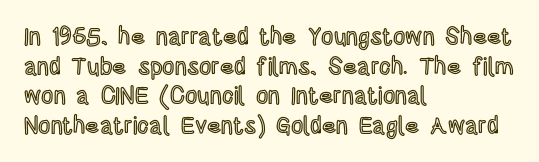
The rag falls on the right side of this text block. This sample uses an upright cut, with every glyph sitting square on the baseline. This sample uses plain, unmodified letter spacing. The strip under each line holds only bare page.
